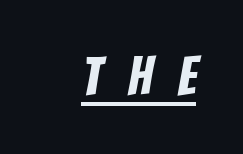
Think of a printed novel: that variable character pitch is what you see here. The rendered words wear a rule along their underside. The type family on display is of the sans-serif kind. How are the letters spaced? Widely, with obvious added tracking.
